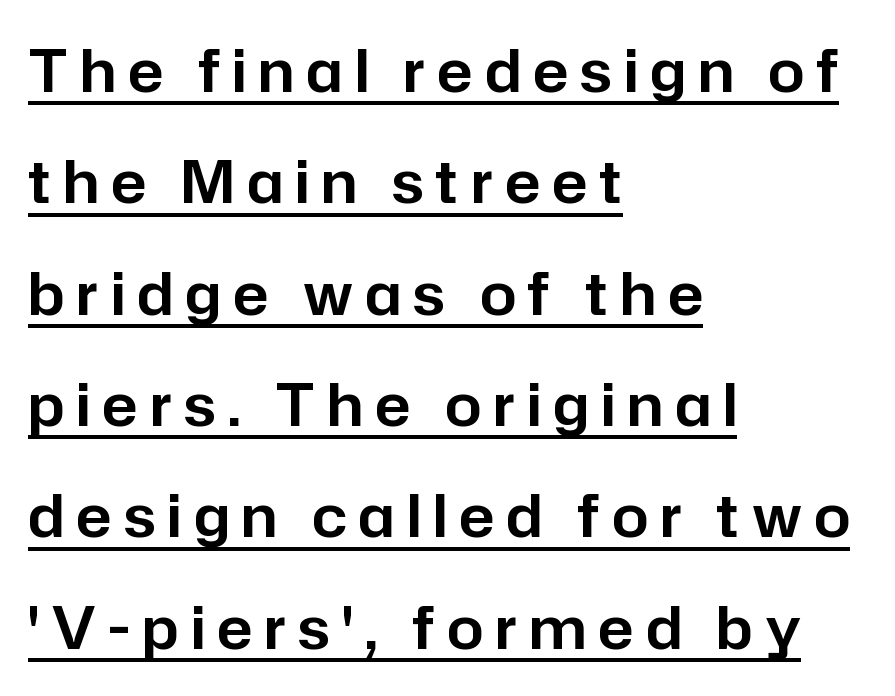
The image shows 58 px sans-serif type, upright; set left-aligned, loose line spacing (1.92x), unusually wide letter spacing (+0.21 em), underlined; low stroke contrast and a medium x-height.
